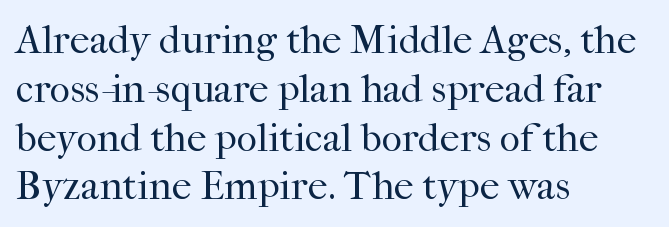
Q: Is the text bold? A: No.
Q: Is the text italic (slanted)? A: No, it is upright.
Q: Is the typeface a serif or a sans-serif typeface? A: Serif.
Q: Is the text underlined? A: No.
Q: How is the paragraph aligned? A: Left-aligned.
Q: Is the spacing between letters normal or unusually wide? A: Normal.
Q: Width (condensed, normal, or wide)? A: Normal.
Q: Stroke contrast? A: High.
Q: x-height? A: Medium.
Q: Monospaced? A: No.
